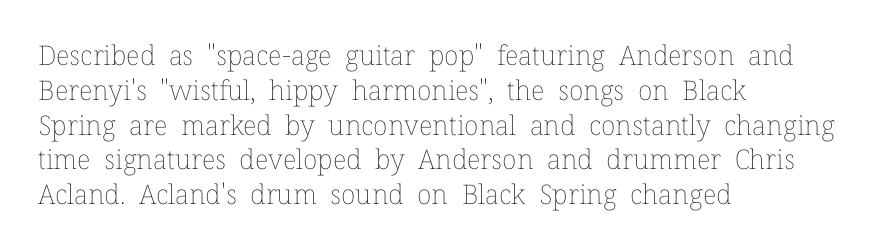
{"italic": "no", "bold": "no", "underline": "no", "align": "left", "line_spacing": "normal", "line_spacing_ratio": 1.29, "letter_spacing": "normal", "letter_spacing_em": 0.0, "glyph_px": 27}
